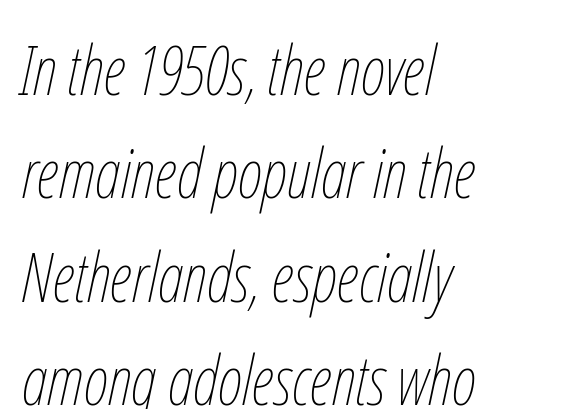
The image shows 68 px thin, condensed type, italic (leaning right); set left-aligned, normal line spacing (1.52x), normal letter spacing, not underlined; low stroke contrast and a medium x-height.
